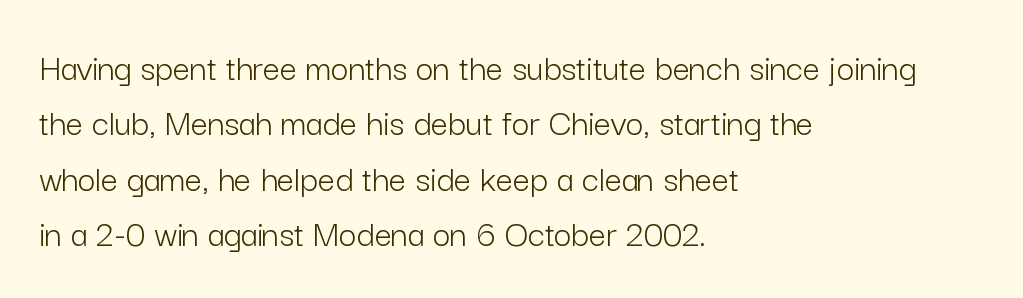
{"serif": "no", "italic": "no", "bold": "no", "weight": "light", "width": "normal", "stroke_contrast": "low", "x_height": "medium", "monospaced": "no", "underline": "no", "align": "left", "line_spacing": "normal", "line_spacing_ratio": 1.46, "letter_spacing": "normal", "letter_spacing_em": 0.0, "glyph_px": 38}
